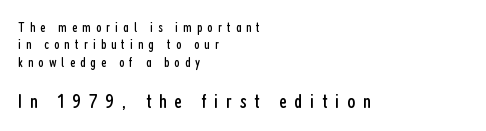
Q: Is the text bold? A: No.
Q: Is the text italic (slanted)? A: No, it is upright.
Q: Is the text underlined? A: No.
Q: How is the paragraph aligned? A: Left-aligned.
Q: Is the spacing between letters normal or unusually wide? A: Unusually wide.
Q: Which block of text is set in a larger size, the first (top) or the second (bottom)? A: The second (bottom) one.
